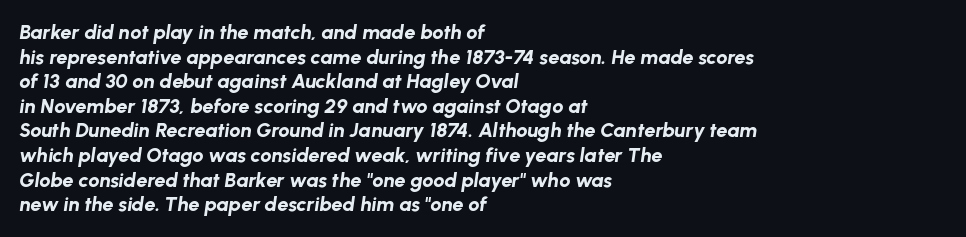
Q: Is the text bold? A: Yes.
Q: Is the text italic (slanted)? A: Yes, it leans right by about 8 degrees.
Q: Is the text underlined? A: No.
Q: How is the paragraph aligned? A: Left-aligned.
Q: Is the spacing between letters normal or unusually wide? A: Normal.
